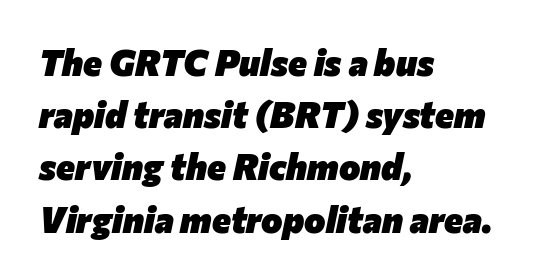
{"italic": "yes", "lean": "right", "slant_degrees": 12, "bold": "yes", "weight": "heavy", "width": "normal", "stroke_contrast": "low", "x_height": "medium", "monospaced": "no", "underline": "no", "align": "left", "line_spacing": "normal", "line_spacing_ratio": 1.45, "letter_spacing": "normal", "letter_spacing_em": 0.0, "glyph_px": 36}
